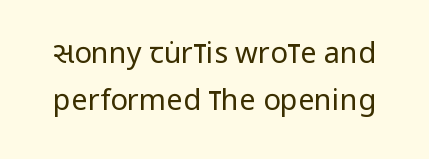
The image shows 29 px regular-weight, condensed sans-serif type, upright; set normal line spacing (1.61x), normal letter spacing, not underlined; low stroke contrast and a large x-height.
